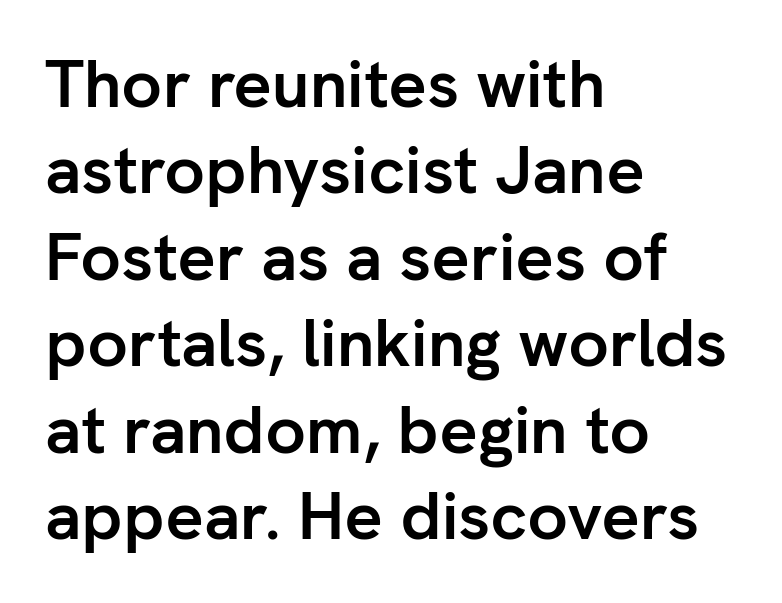
Q: Is the text bold? A: Yes.
Q: Is the text italic (slanted)? A: No, it is upright.
Q: Is the typeface a serif or a sans-serif typeface? A: Sans-serif.
Q: Is the text underlined? A: No.
Q: How is the paragraph aligned? A: Left-aligned.
Q: Is the spacing between letters normal or unusually wide? A: Normal.
Q: Is the spacing between lines tight, normal or loose? A: Normal.
Q: Width (condensed, normal, or wide)? A: Normal.
Q: Stroke contrast? A: Low.
Q: x-height? A: Medium.
Q: Monospaced? A: No.
